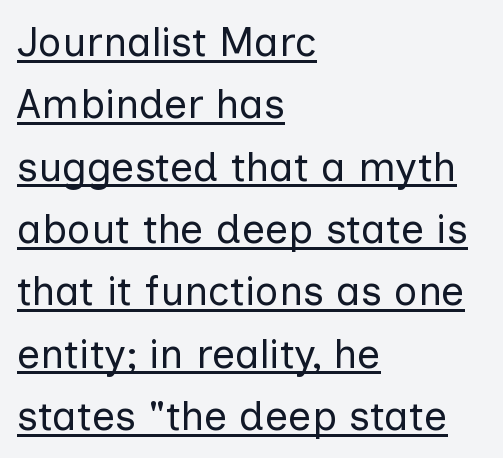
Q: Is the text bold? A: No.
Q: Is the text italic (slanted)? A: No, it is upright.
Q: Is the typeface a serif or a sans-serif typeface? A: Sans-serif.
Q: Is the text underlined? A: Yes.
Q: How is the paragraph aligned? A: Left-aligned.
Q: Is the spacing between letters normal or unusually wide? A: Normal.
Q: Is the spacing between lines tight, normal or loose? A: Normal.
Q: Width (condensed, normal, or wide)? A: Normal.
Q: Stroke contrast? A: Low.
Q: x-height? A: Medium.
Q: Monospaced? A: No.
